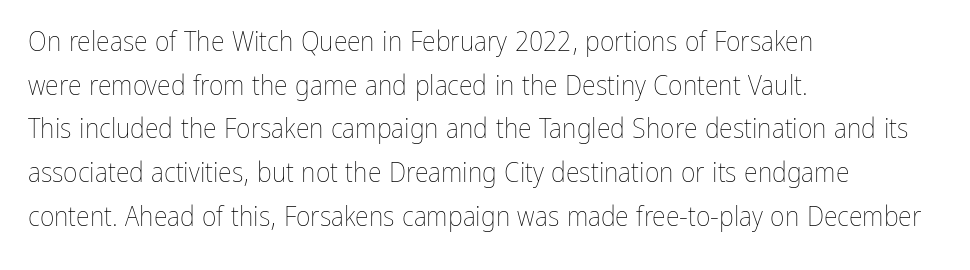
Q: Is the text bold? A: No.
Q: Is the text italic (slanted)? A: No, it is upright.
Q: Is the text underlined? A: No.
Q: How is the paragraph aligned? A: Left-aligned.
Q: Is the spacing between letters normal or unusually wide? A: Normal.
Q: Is the spacing between lines tight, normal or loose? A: Normal.
Q: Width (condensed, normal, or wide)? A: Condensed.
Q: Stroke contrast? A: Low.
Q: x-height? A: Medium.
Q: Monospaced? A: No.
